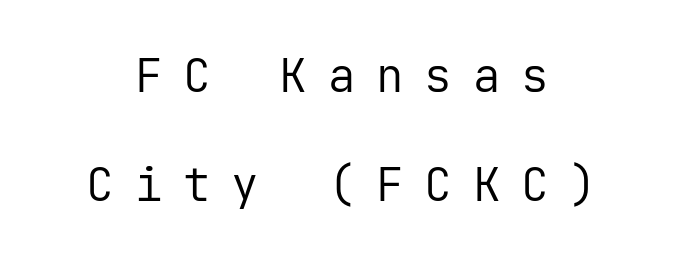
Q: Is the text bold? A: No.
Q: Is the text italic (slanted)? A: No, it is upright.
Q: Is the typeface a serif or a sans-serif typeface? A: Sans-serif.
Q: Is the text underlined? A: No.
Q: How is the paragraph aligned? A: Centered.
Q: Is the spacing between letters normal or unusually wide? A: Unusually wide.
Q: Is the spacing between lines tight, normal or loose? A: Loose.
Q: Width (condensed, normal, or wide)? A: Normal.
Q: Stroke contrast? A: Low.
Q: x-height? A: Medium.
Q: Monospaced? A: Yes.
